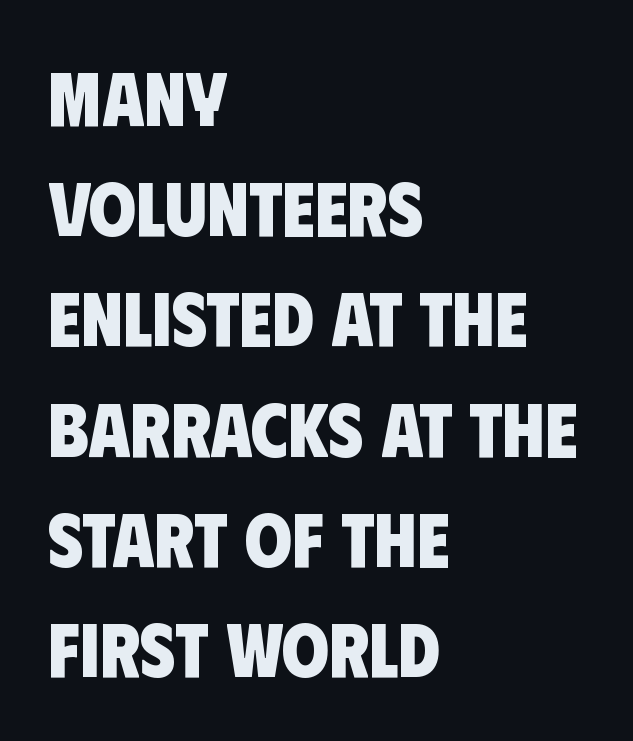
The image shows 76 px heavy, condensed sans-serif type; set left-aligned, normal line spacing (1.45x), normal letter spacing, not underlined; low stroke contrast and a large x-height.
